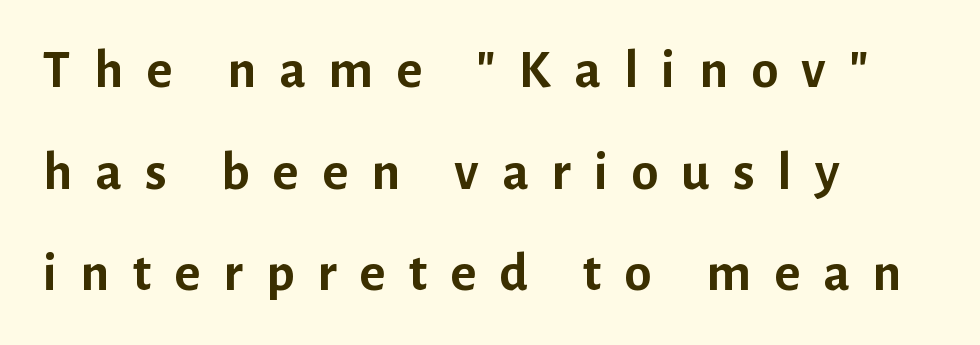
{"serif": "no", "italic": "no", "bold": "yes", "weight": "semibold", "width": "normal", "stroke_contrast": "low", "x_height": "medium", "monospaced": "no", "underline": "no", "align": "left", "line_spacing_ratio": 1.85, "letter_spacing": "wide", "letter_spacing_em": 0.42, "glyph_px": 55}
